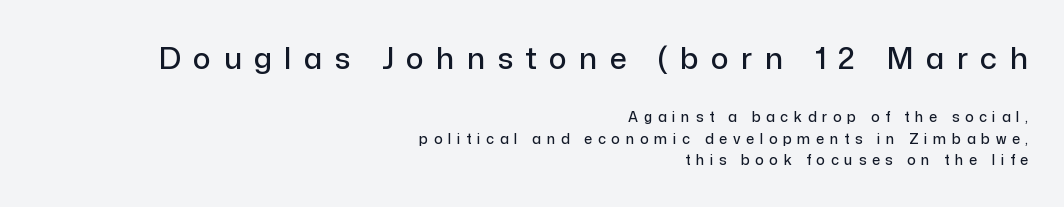
{"serif": "no", "italic": "no", "width": "normal", "stroke_contrast": "low", "x_height": "medium", "monospaced": "no", "underline": "no", "align": "right", "line_spacing": "normal", "line_spacing_ratio": 1.54, "letter_spacing": "wide", "letter_spacing_em": 0.41, "larger_block": "first", "size_ratio": 2.14, "glyph_px": 30}
